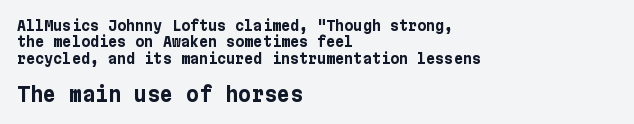
Q: Is the text bold? A: Yes.
Q: Is the text italic (slanted)? A: No, it is upright.
Q: Is the text underlined? A: No.
Q: How is the paragraph aligned? A: Left-aligned.
Q: Is the spacing between letters normal or unusually wide? A: Normal.
Q: Which block of text is set in a larger size, the first (top) or the second (bottom)? A: The second (bottom) one.
